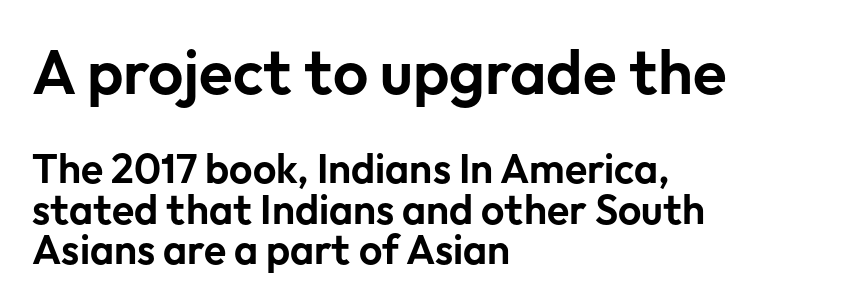
Q: Is the text italic (slanted)? A: No, it is upright.
Q: Is the typeface a serif or a sans-serif typeface? A: Sans-serif.
Q: Is the text underlined? A: No.
Q: How is the paragraph aligned? A: Left-aligned.
Q: Is the spacing between letters normal or unusually wide? A: Normal.
Q: Is the spacing between lines tight, normal or loose? A: Tight.
Q: Which block of text is set in a larger size, the first (top) or the second (bottom)? A: The first (top) one.
Q: Width (condensed, normal, or wide)? A: Normal.
Q: Stroke contrast? A: Low.
Q: x-height? A: Medium.
Q: Monospaced? A: No.
